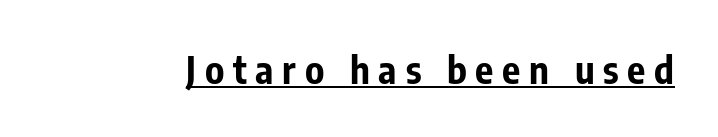
Style check: upright. Caption: lettering with a line underneath. The characters look thick and weighty, a clear bold. Serifs: no, the terminals of the letterforms are clean. Looks like regular typesetting: each glyph gets only the width it needs.
